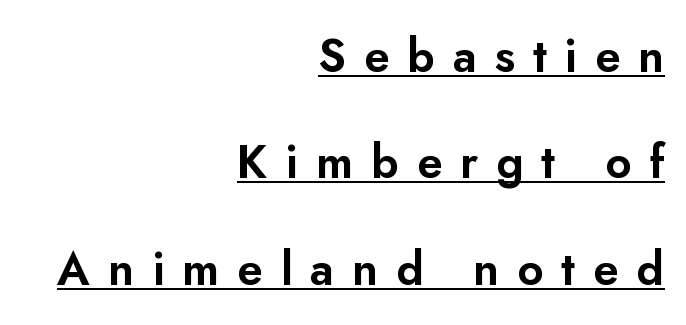
{"serif": "no", "italic": "no", "width": "normal", "stroke_contrast": "low", "x_height": "small", "monospaced": "no", "underline": "yes", "align": "right", "line_spacing": "loose", "line_spacing_ratio": 2.31, "letter_spacing": "wide", "letter_spacing_em": 0.39, "glyph_px": 46}
